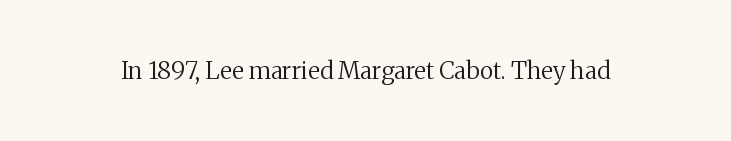
The image shows 24 px text type, upright; set normal letter spacing, not underlined.
